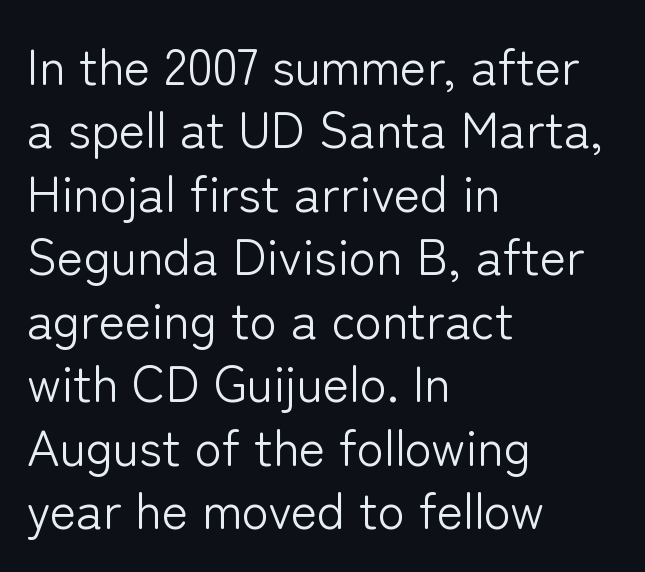
The gap between lines stays unmarked. Italic? Not at all — the glyphs are vertical. The passage is arranged the way most books set body copy — flush left. Interline gaps are of average width in this sample. Heaviness? Minimal to ordinary, like unemphasized prose. The glyphs in this specimen are sans serif.
